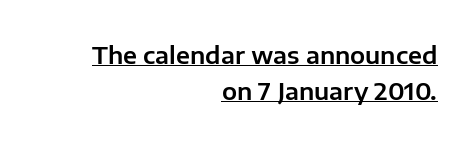
The image shows 24 px text type, upright; set right-aligned, normal line spacing (1.52x), normal letter spacing, underlined.
